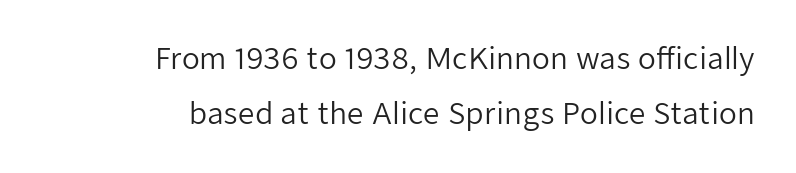
The image shows 29 px regular-weight sans-serif type, upright; set right-aligned, loose line spacing (1.91x), normal letter spacing, not underlined; low stroke contrast and a medium x-height.
